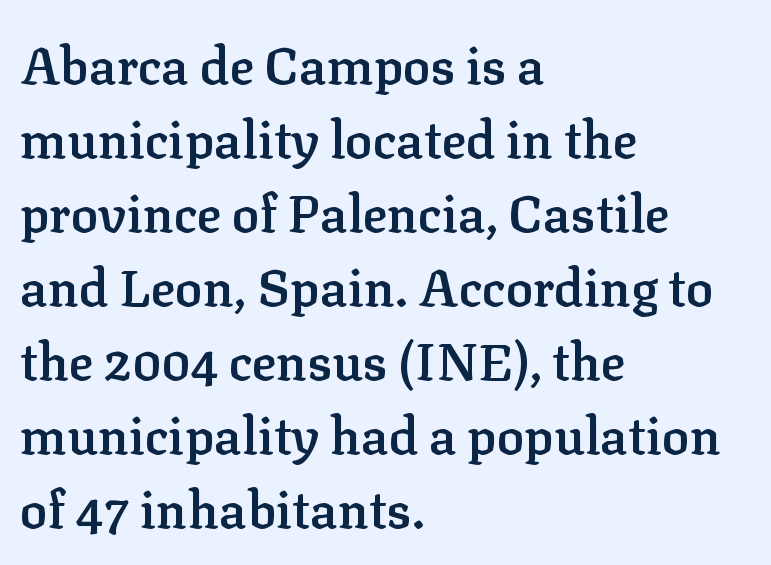
Q: Is the text bold? A: Semi-bold.
Q: Is the text italic (slanted)? A: No, it is upright.
Q: Is the typeface a serif or a sans-serif typeface? A: Serif.
Q: Is the text underlined? A: No.
Q: How is the paragraph aligned? A: Left-aligned.
Q: Is the spacing between letters normal or unusually wide? A: Normal.
Q: Is the spacing between lines tight, normal or loose? A: Normal.
Q: Width (condensed, normal, or wide)? A: Normal.
Q: Stroke contrast? A: Low.
Q: x-height? A: Medium.
Q: Monospaced? A: No.
